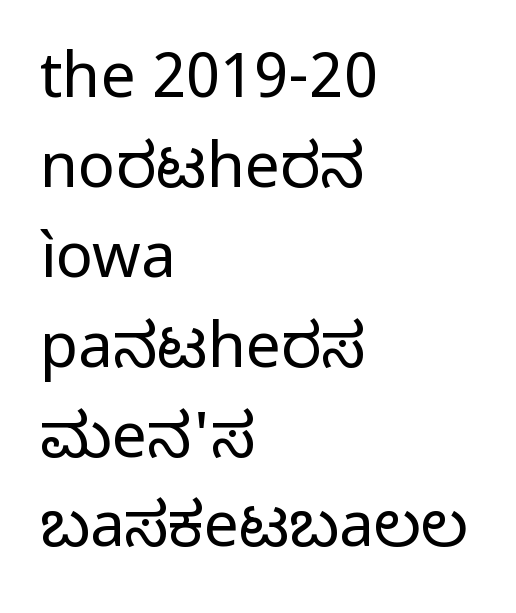
Q: Is the text bold? A: No.
Q: Is the text italic (slanted)? A: No, it is upright.
Q: Is the typeface a serif or a sans-serif typeface? A: Sans-serif.
Q: Is the text underlined? A: No.
Q: How is the paragraph aligned? A: Left-aligned.
Q: Is the spacing between letters normal or unusually wide? A: Normal.
Q: Is the spacing between lines tight, normal or loose? A: Normal.
Q: Width (condensed, normal, or wide)? A: Normal.
Q: Stroke contrast? A: Low.
Q: x-height? A: Medium.
Q: Monospaced? A: No.
